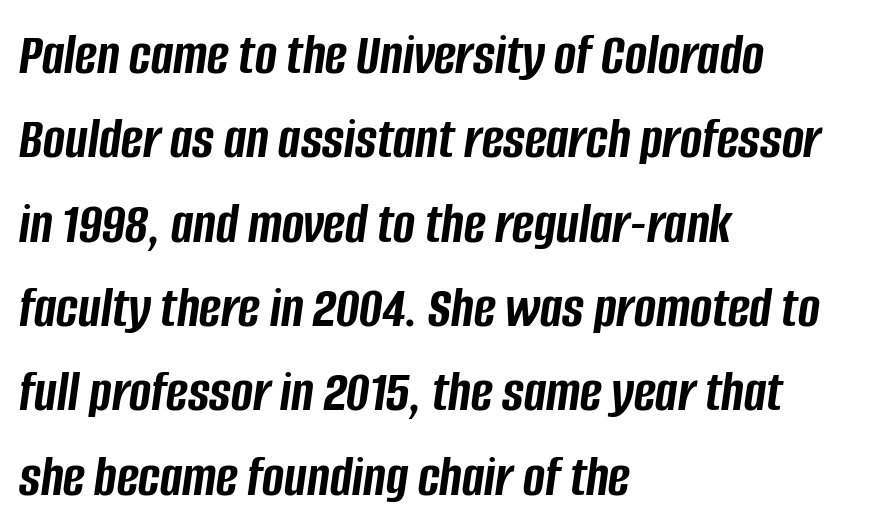
The image shows 59 px semibold, condensed type, italic (leaning right); set left-aligned, normal line spacing (1.43x), normal letter spacing, not underlined; low stroke contrast and a large x-height.
